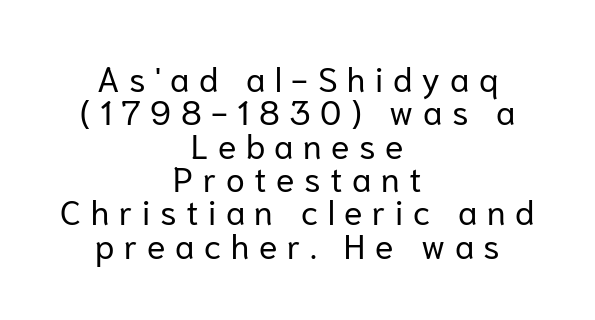
Q: Is the text bold? A: No.
Q: Is the text italic (slanted)? A: No, it is upright.
Q: Is the typeface a serif or a sans-serif typeface? A: Sans-serif.
Q: Is the text underlined? A: No.
Q: How is the paragraph aligned? A: Centered.
Q: Is the spacing between letters normal or unusually wide? A: Unusually wide.
Q: Is the spacing between lines tight, normal or loose? A: Tight.
Q: Width (condensed, normal, or wide)? A: Normal.
Q: Stroke contrast? A: Low.
Q: x-height? A: Medium.
Q: Monospaced? A: No.
